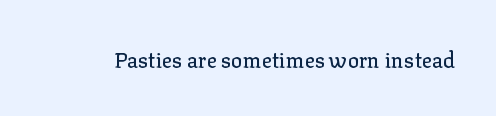
The image shows 21 px text type, upright; set normal letter spacing, not underlined.
